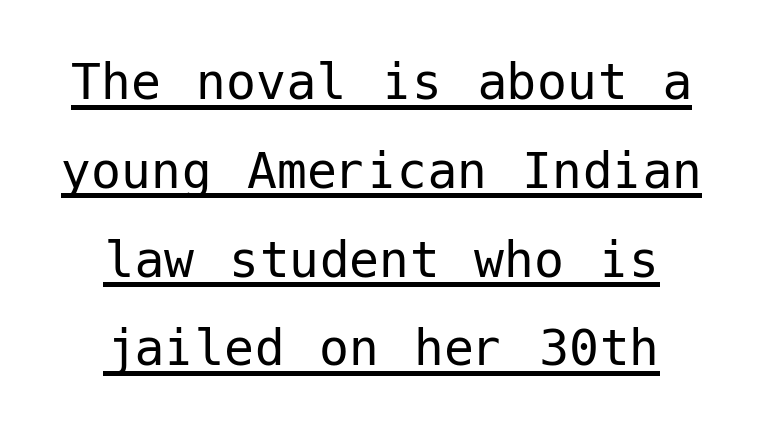
The letters carry no serifs — their stems end cleanly without finishing strokes. The letters stand upright; this is a roman face. The specimen includes a rule beneath the text block's lines. The rows are spaced the way most documents space them. The whitespace from short lines is split evenly between both sides. These lines keep a tight, regular rhythm from letter to letter.
